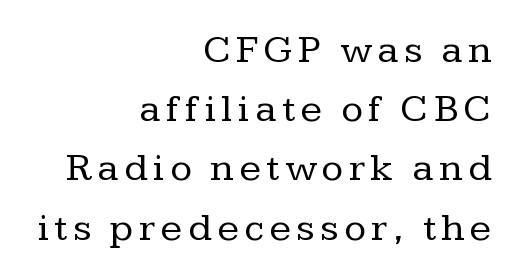
Every row of glyphs terminates at an identical x-position on the right. This rendering employs a face with finishing strokes, i.e., a serif. Leading matches the norm, producing a regular column. Any mark beneath the type? The region is blank. Vertical strokes here are truly vertical.
